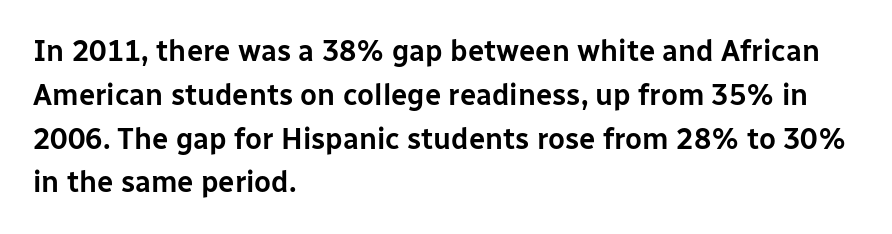
The image shows 29 px sans-serif type, upright; set left-aligned, normal line spacing (1.51x), normal letter spacing, not underlined; low stroke contrast and a medium x-height.
